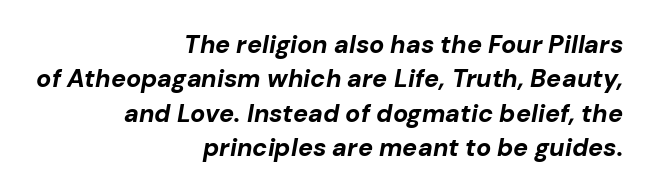
The image shows 25 px bold type, italic (leaning right); set right-aligned, normal line spacing (1.38x), normal letter spacing, not underlined.
